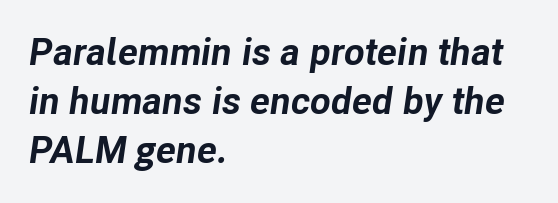
{"italic": "yes", "lean": "right", "slant_degrees": 8, "bold": "yes", "weight": "bold", "width": "normal", "stroke_contrast": "low", "x_height": "medium", "monospaced": "no", "underline": "no", "align": "left", "line_spacing": "normal", "line_spacing_ratio": 1.29, "letter_spacing": "normal", "letter_spacing_em": 0.0, "glyph_px": 38}
